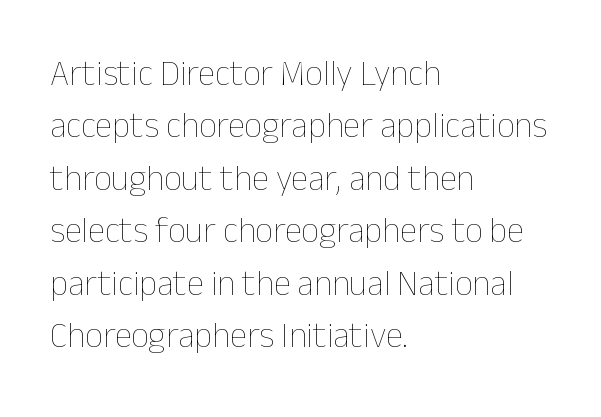
The compositor pushed each line to the left boundary. The strip under each line holds only bare page. Note the varied advance widths — an 'i' is clearly narrower than an 'm'. Is there much room between lines? A standard amount, neither cramped nor airy. Caption: face not bold, strokes unweighted.
